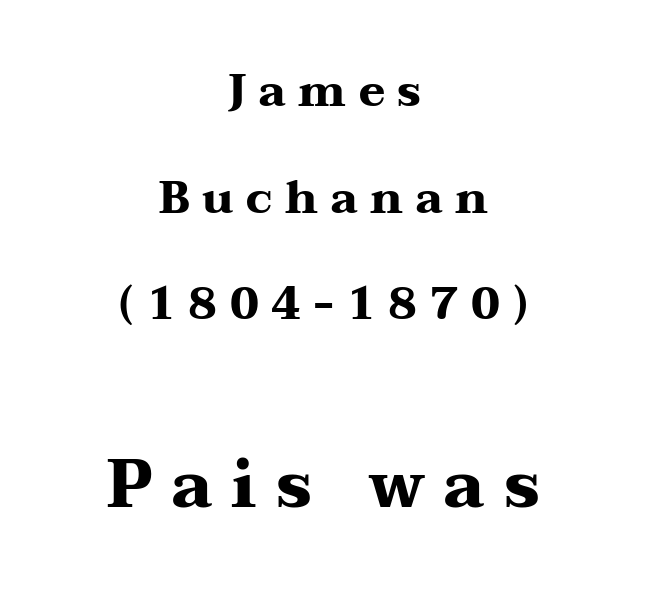
The image shows 68 px heavy, wide serif type, upright; set centered, loose line spacing (2.37x), unusually wide letter spacing (+0.28 em), not underlined; the second (bottom) block is 1.51x larger; medium stroke contrast and a medium x-height.
